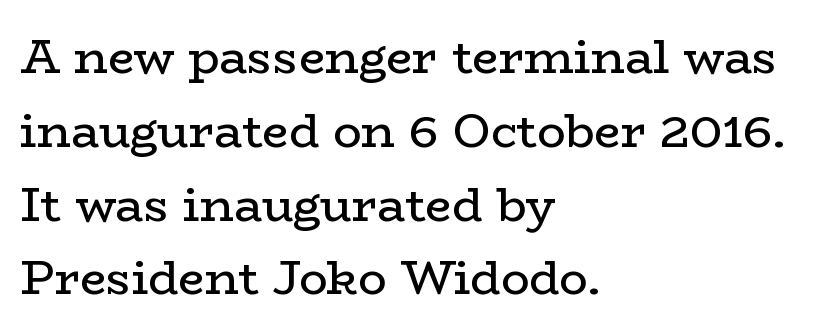
Q: Is the text bold? A: No.
Q: Is the text italic (slanted)? A: No, it is upright.
Q: Is the typeface a serif or a sans-serif typeface? A: Serif.
Q: Is the text underlined? A: No.
Q: How is the paragraph aligned? A: Left-aligned.
Q: Is the spacing between letters normal or unusually wide? A: Normal.
Q: Is the spacing between lines tight, normal or loose? A: Normal.
Q: Width (condensed, normal, or wide)? A: Wide.
Q: Stroke contrast? A: Low.
Q: x-height? A: Medium.
Q: Monospaced? A: No.
